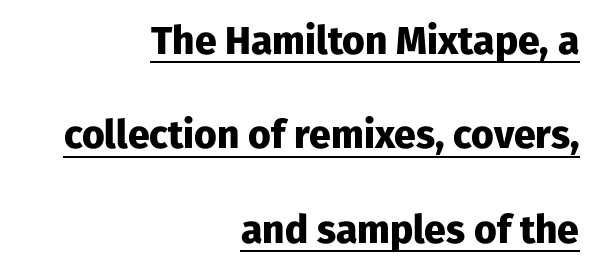
{"serif": "no", "italic": "no", "bold": "yes", "weight": "heavy", "width": "normal", "stroke_contrast": "low", "x_height": "medium", "monospaced": "no", "underline": "yes", "align": "right", "line_spacing": "loose", "line_spacing_ratio": 2.42, "letter_spacing": "normal", "letter_spacing_em": 0.0, "glyph_px": 39}
